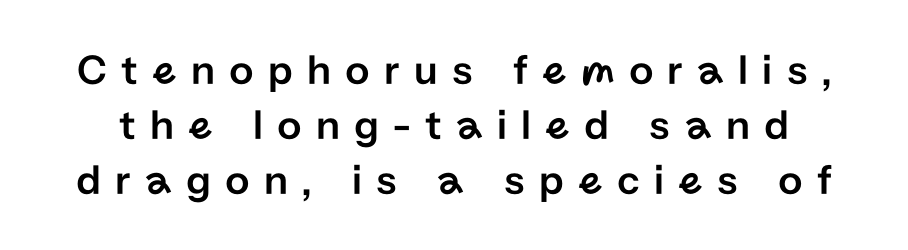
Is the letter spacing exaggerated? Yes — the characters are pushed far apart. The face used here is proportionally spaced, like ordinary book or web type. Beneath every word, the page is bare. The rendering shows plain stroke endings on the letterforms — a sans-serif design.
